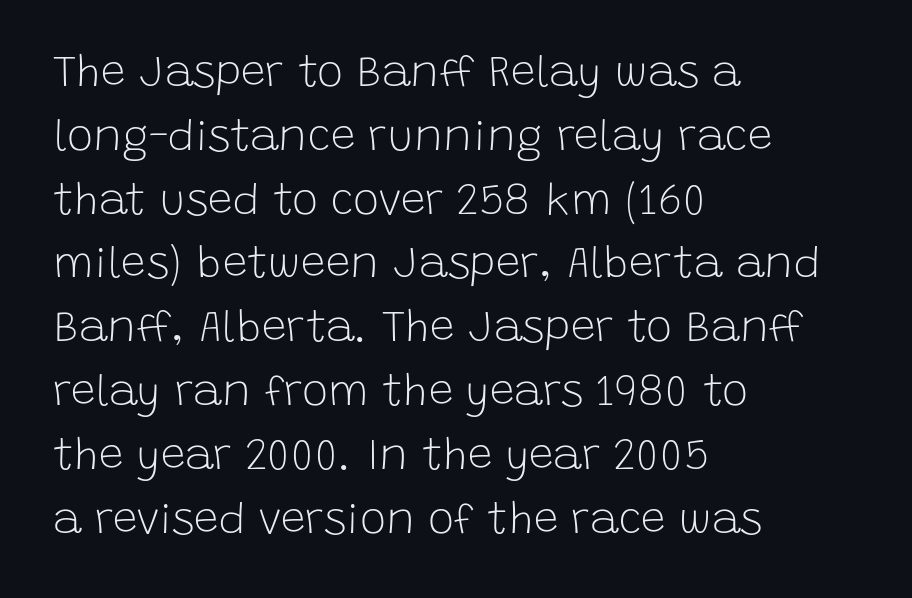
{"serif": "no", "italic": "no", "bold": "no", "weight": "light", "width": "normal", "stroke_contrast": "low", "x_height": "large", "monospaced": "no", "underline": "no", "align": "left", "line_spacing": "normal", "line_spacing_ratio": 1.45, "letter_spacing": "normal", "letter_spacing_em": 0.0, "glyph_px": 44}
